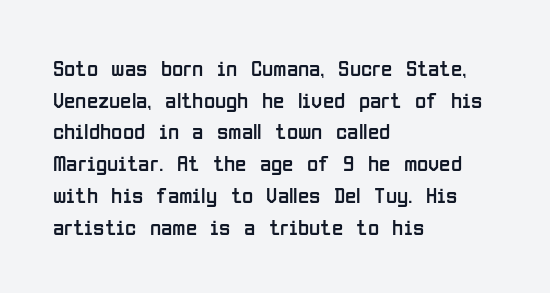
A roman cut, with each character standing at attention. Line spacing here is normal. The text block is weighted toward the left margin, trailing off unevenly rightward. Lines of text with bare space underneath. Nothing unusual about the tracking: characters are spaced as the font intends. A quiet, ordinary-to-light weight characterises the typeface.
